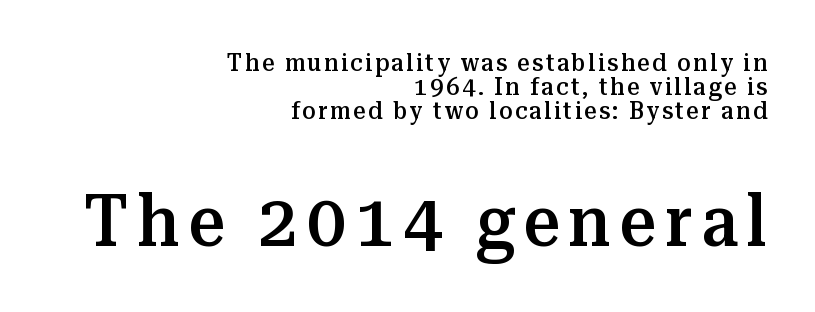
{"serif": "yes", "italic": "no", "bold": "semi", "weight": "semibold", "width": "normal", "stroke_contrast": "medium", "x_height": "medium", "monospaced": "no", "underline": "no", "align": "right", "line_spacing": "tight", "line_spacing_ratio": 0.99, "larger_block": "second", "size_ratio": 3.04, "glyph_px": 73}
